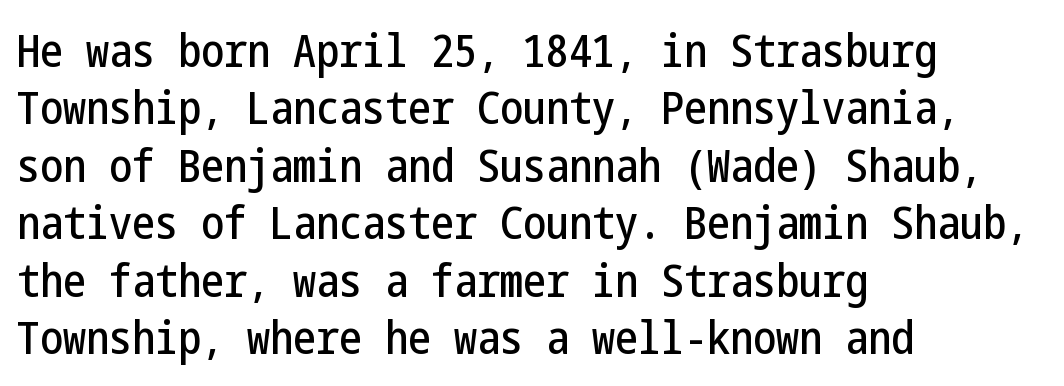
Q: Is the text italic (slanted)? A: No, it is upright.
Q: Is the typeface a serif or a sans-serif typeface? A: Sans-serif.
Q: Is the text underlined? A: No.
Q: How is the paragraph aligned? A: Left-aligned.
Q: Is the spacing between letters normal or unusually wide? A: Normal.
Q: Is the spacing between lines tight, normal or loose? A: Normal.
Q: Width (condensed, normal, or wide)? A: Condensed.
Q: Stroke contrast? A: Low.
Q: x-height? A: Medium.
